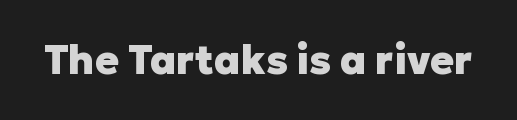
{"serif": "no", "italic": "no", "bold": "yes", "weight": "heavy", "width": "normal", "stroke_contrast": "low", "x_height": "medium", "monospaced": "no", "underline": "no", "letter_spacing": "normal", "letter_spacing_em": 0.0, "glyph_px": 40}
